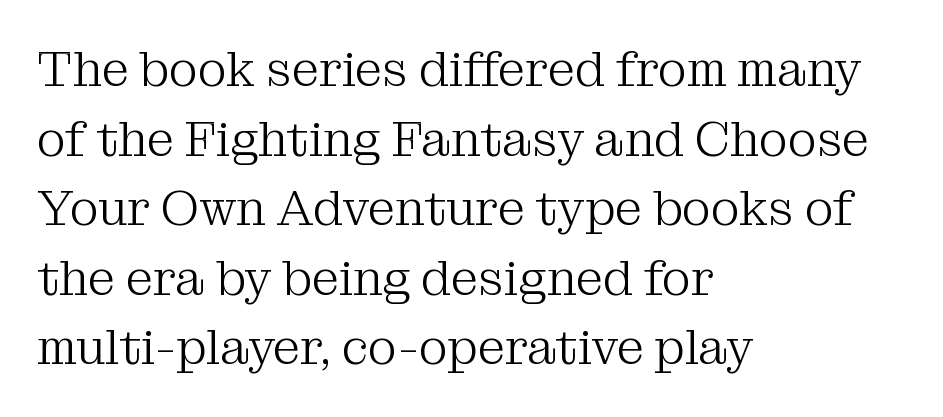
The type is set solid horizontally, with unmodified tracking. Upright lettering throughout. Each letter's strokes conclude with small projecting serifs. Stems here are at most as thick as an everyday book face.
